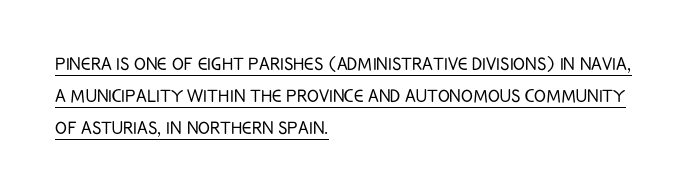
{"italic": "no", "bold": "no", "underline": "yes", "align": "left", "line_spacing": "normal", "line_spacing_ratio": 1.46, "letter_spacing": "normal", "letter_spacing_em": 0.0, "glyph_px": 22}
